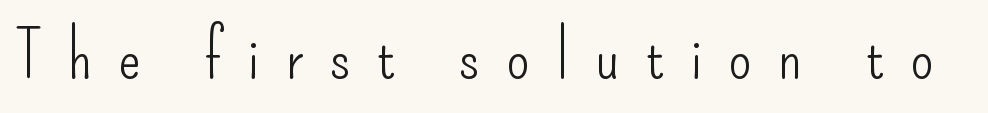
Q: Is the text bold? A: No.
Q: Is the text italic (slanted)? A: No, it is upright.
Q: Is the typeface a serif or a sans-serif typeface? A: Sans-serif.
Q: Is the text underlined? A: No.
Q: Is the spacing between letters normal or unusually wide? A: Unusually wide.
Q: Width (condensed, normal, or wide)? A: Condensed.
Q: Stroke contrast? A: Low.
Q: x-height? A: Small.
Q: Monospaced? A: No.
